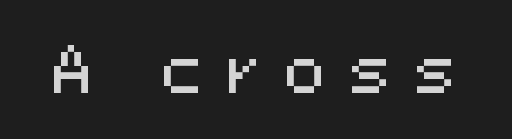
The image shows 61 px sans-serif type, upright; set unusually wide letter spacing (+0.4 em), not underlined; medium stroke contrast and a medium x-height.
